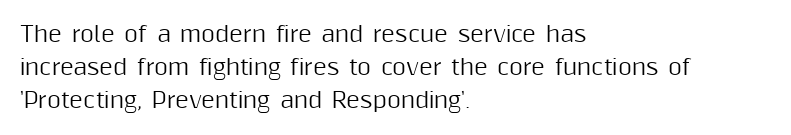
Q: Is the text italic (slanted)? A: No, it is upright.
Q: Is the text underlined? A: No.
Q: How is the paragraph aligned? A: Left-aligned.
Q: Is the spacing between letters normal or unusually wide? A: Normal.
Q: Is the spacing between lines tight, normal or loose? A: Normal.
